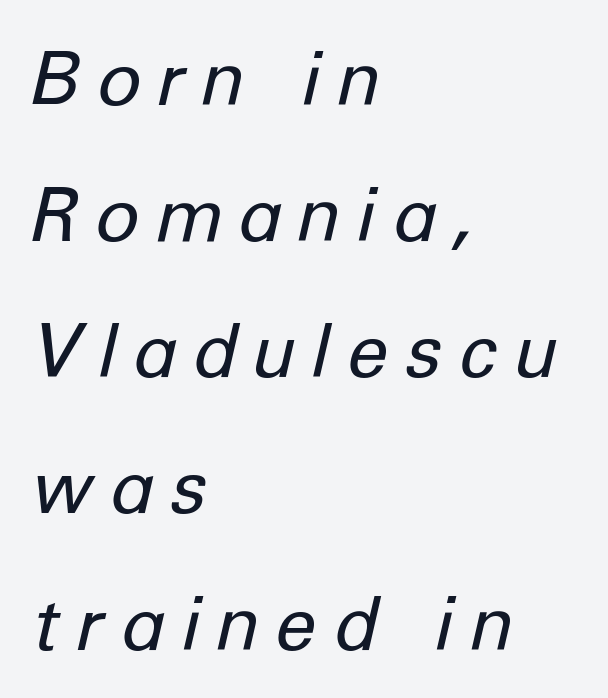
Q: Is the text bold? A: No.
Q: Is the text italic (slanted)? A: Yes, it leans right by about 12 degrees.
Q: Is the text underlined? A: No.
Q: How is the paragraph aligned? A: Left-aligned.
Q: Is the spacing between letters normal or unusually wide? A: Unusually wide.
Q: Width (condensed, normal, or wide)? A: Normal.
Q: Stroke contrast? A: Low.
Q: x-height? A: Medium.
Q: Monospaced? A: No.
